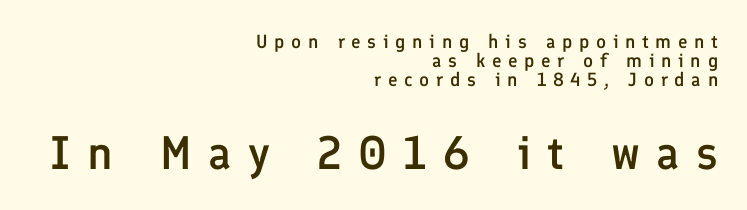
Q: Is the text bold? A: Semi-bold.
Q: Is the text italic (slanted)? A: No, it is upright.
Q: Is the typeface a serif or a sans-serif typeface? A: Sans-serif.
Q: Is the text underlined? A: No.
Q: How is the paragraph aligned? A: Right-aligned.
Q: Is the spacing between letters normal or unusually wide? A: Unusually wide.
Q: Is the spacing between lines tight, normal or loose? A: Tight.
Q: Which block of text is set in a larger size, the first (top) or the second (bottom)? A: The second (bottom) one.
Q: Width (condensed, normal, or wide)? A: Normal.
Q: Stroke contrast? A: Low.
Q: x-height? A: Medium.
Q: Monospaced? A: No.
